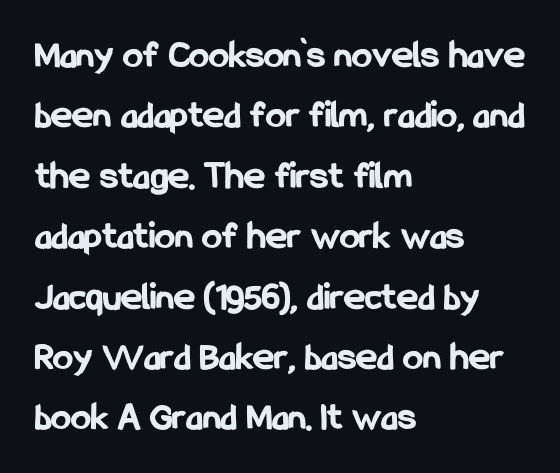
The image shows 40 px bold, condensed sans-serif type, upright; set left-aligned, normal line spacing (1.51x), normal letter spacing, not underlined; low stroke contrast and a medium x-height.
